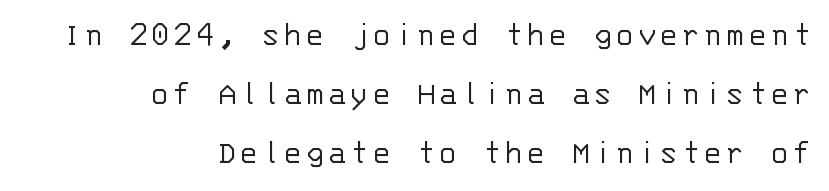
{"serif": "no", "italic": "no", "bold": "no", "weight": "light", "width": "normal", "stroke_contrast": "low", "x_height": "large", "monospaced": "yes", "underline": "no", "align": "right", "line_spacing": "normal", "line_spacing_ratio": 1.68, "glyph_px": 35}
